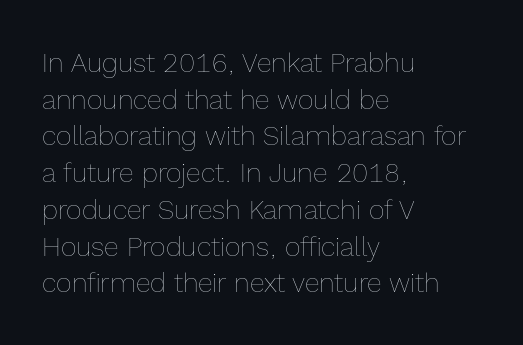
Q: Is the text bold? A: No.
Q: Is the text italic (slanted)? A: No, it is upright.
Q: Is the text underlined? A: No.
Q: How is the paragraph aligned? A: Left-aligned.
Q: Is the spacing between letters normal or unusually wide? A: Normal.
Q: Is the spacing between lines tight, normal or loose? A: Normal.
